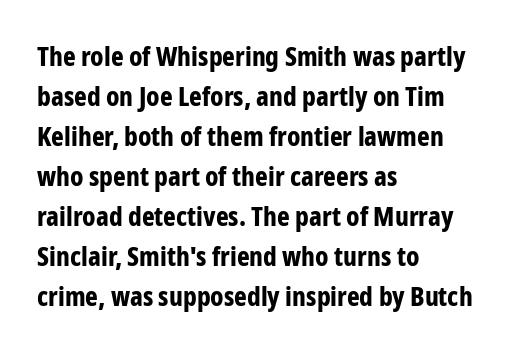
A student would call this left alignment; a typographer would say flush left, rag right. Lines of text with bare space underneath. Does the weight exceed regular? Yes, all the way to bold. Posture: vertical. The rows are spaced the way most documents space them. In terms of letterspacing, this is plain default setting.
